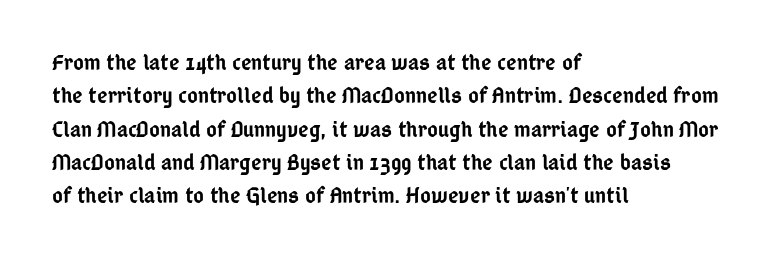
The image shows 23 px text type, upright; set left-aligned, normal line spacing (1.45x), normal letter spacing, not underlined.
